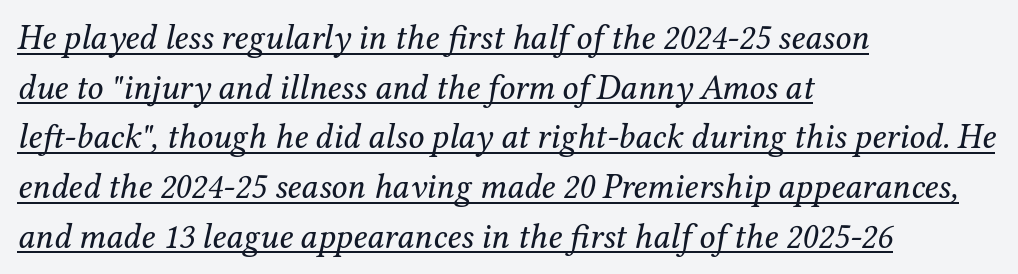
{"serif": "yes", "italic": "yes", "lean": "right", "slant_degrees": 12, "bold": "no", "weight": "regular", "width": "normal", "stroke_contrast": "medium", "x_height": "medium", "monospaced": "no", "underline": "yes", "align": "left", "line_spacing": "normal", "line_spacing_ratio": 1.42, "letter_spacing": "normal", "letter_spacing_em": 0.0, "glyph_px": 35}
